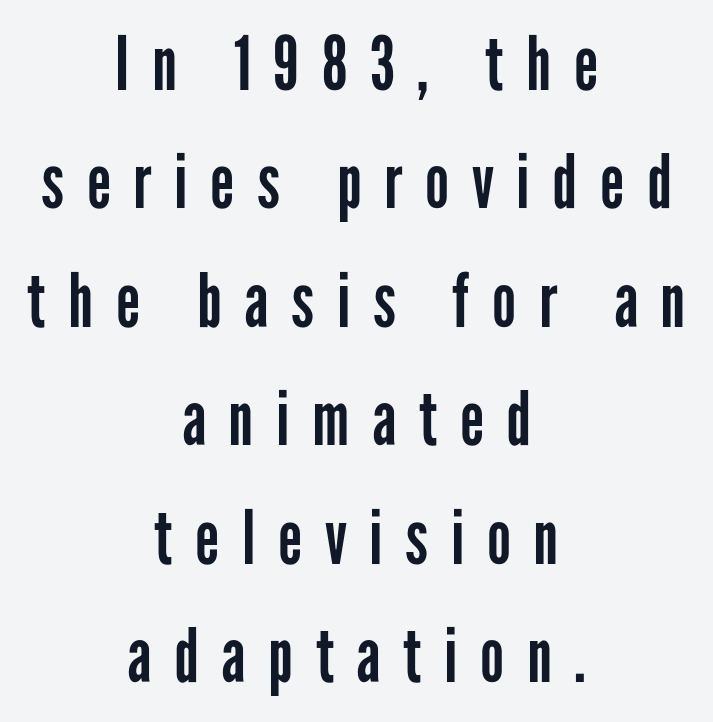
Each letter keeps its own natural width here, so spacing adapts to shape. Leading: standard. Between one letter and the next there's a generous, obvious gap. Is this a heavy cut? Hardly; it is regular or lighter. Are there feet on the stems? There aren't — it's a sans. This is roman type, the default non-slanted kind.
